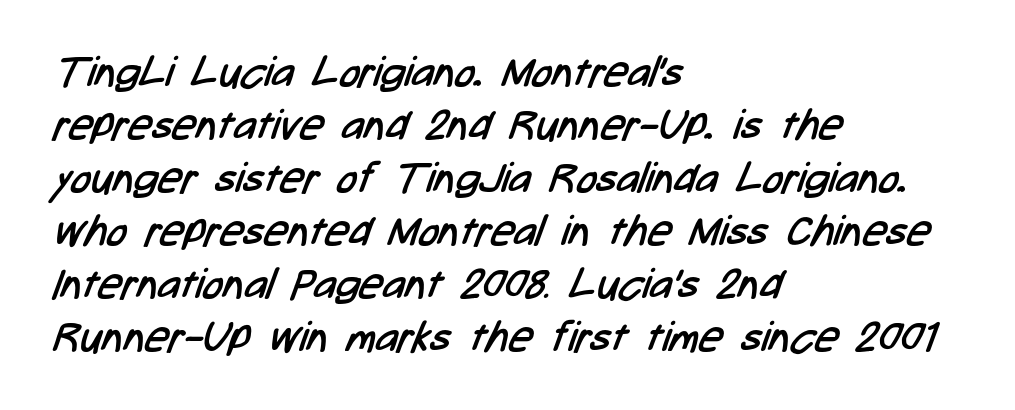
The image shows 42 px regular-weight, condensed sans-serif type; set left-aligned, normal line spacing (1.26x), normal letter spacing, not underlined; low stroke contrast and a medium x-height.
